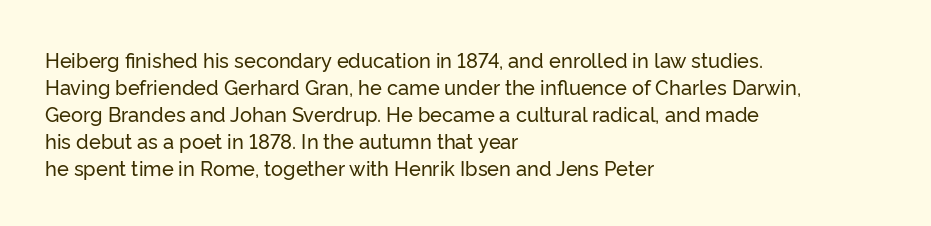
Q: Is the text italic (slanted)? A: No, it is upright.
Q: Is the text underlined? A: No.
Q: How is the paragraph aligned? A: Left-aligned.
Q: Is the spacing between letters normal or unusually wide? A: Normal.
Q: Is the spacing between lines tight, normal or loose? A: Normal.
